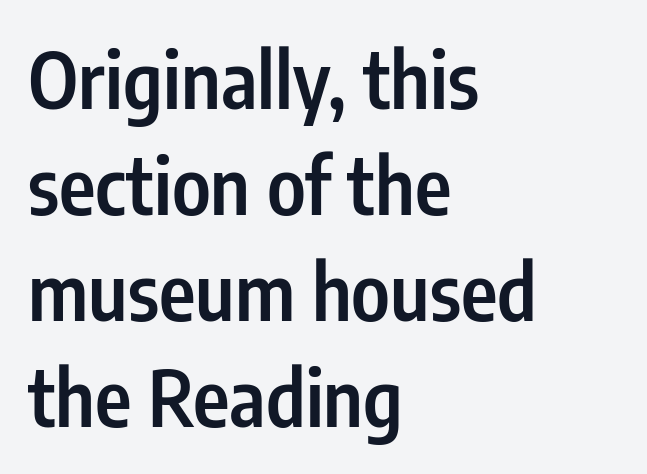
Note the varied advance widths — an 'i' is clearly narrower than an 'm'. The line texture is even and compact thanks to regular tracking. Lines of text with bare space underneath. The passage is arranged the way most books set body copy — flush left. The glyphs have the mass of a demibold cut, below bold. Rendered with straight, roman letterforms.
